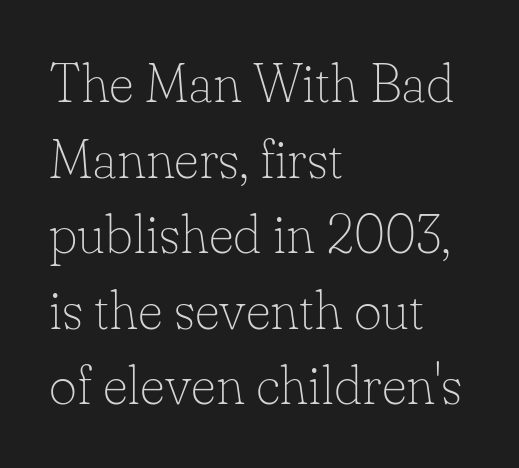
Q: Is the text bold? A: No.
Q: Is the text italic (slanted)? A: No, it is upright.
Q: Is the typeface a serif or a sans-serif typeface? A: Serif.
Q: Is the text underlined? A: No.
Q: How is the paragraph aligned? A: Left-aligned.
Q: Is the spacing between letters normal or unusually wide? A: Normal.
Q: Is the spacing between lines tight, normal or loose? A: Normal.
Q: Width (condensed, normal, or wide)? A: Normal.
Q: Stroke contrast? A: Low.
Q: x-height? A: Small.
Q: Monospaced? A: No.
